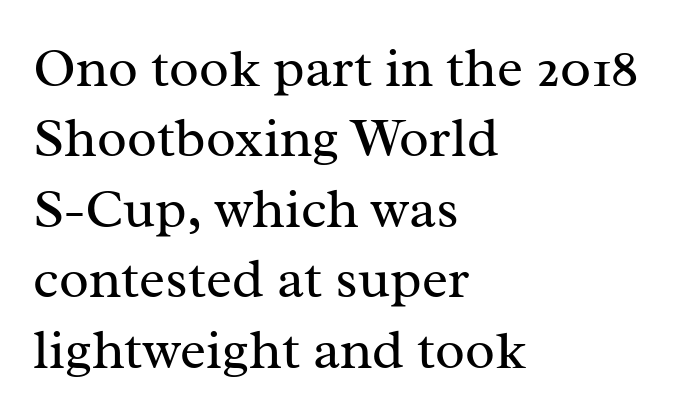
The image shows 55 px regular-weight serif type, upright; set left-aligned, normal line spacing (1.28x), normal letter spacing, not underlined; medium stroke contrast and a medium x-height.
